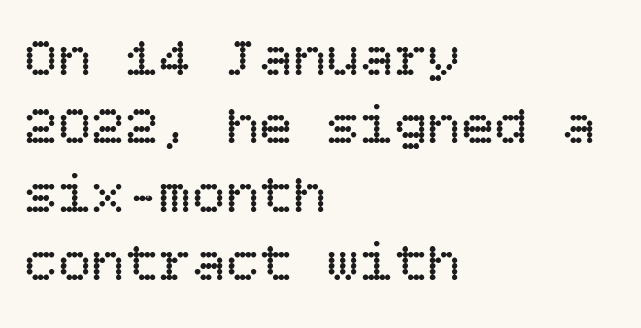
{"italic": "no", "bold": "no", "weight": "regular", "width": "normal", "stroke_contrast": "low", "x_height": "large", "underline": "no", "align": "left", "line_spacing_ratio": 1.22, "letter_spacing": "normal", "letter_spacing_em": 0.0, "glyph_px": 56}
